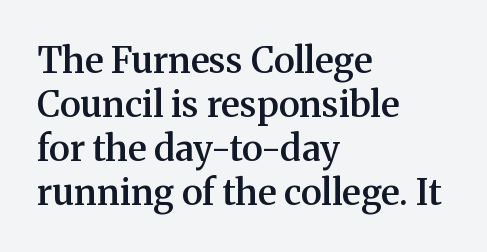
Which margin do the lines hug? The left one — the right edge is uneven. When letters stand straight like this, we call the style roman or upright. The gaps between neighbouring characters are ordinary and unremarkable. Character widths vary here, with narrow letters taking less room than wide ones. Each letter's strokes conclude with small projecting serifs.
